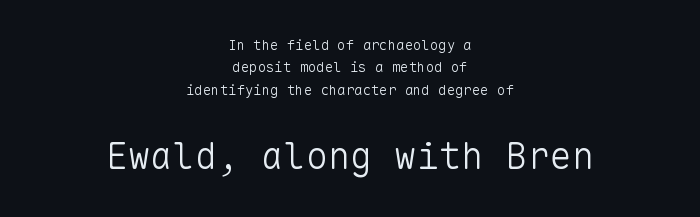
The image shows 37 px light sans-serif type, upright, monospaced; set centered, normal line spacing (1.59x), normal letter spacing, not underlined; the second (bottom) block is 2.64x larger; low stroke contrast and a medium x-height.
